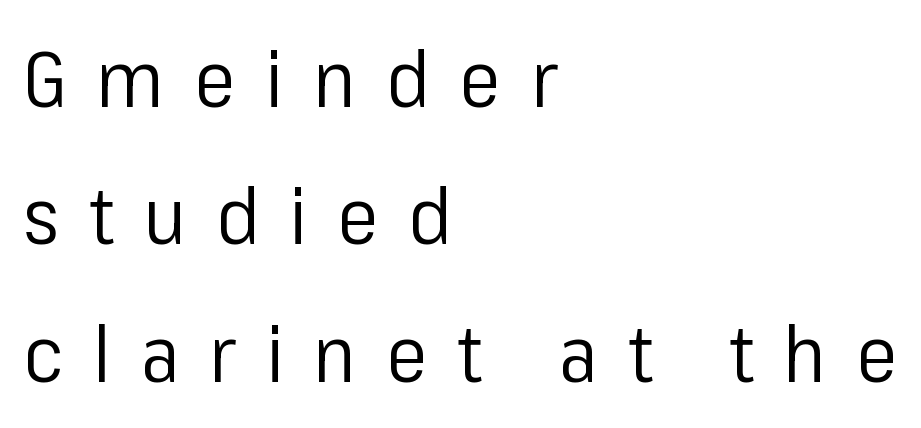
{"serif": "no", "italic": "no", "bold": "no", "weight": "regular", "width": "normal", "stroke_contrast": "low", "x_height": "medium", "monospaced": "no", "underline": "no", "align": "left", "line_spacing_ratio": 1.76, "letter_spacing": "wide", "letter_spacing_em": 0.38, "glyph_px": 78}
